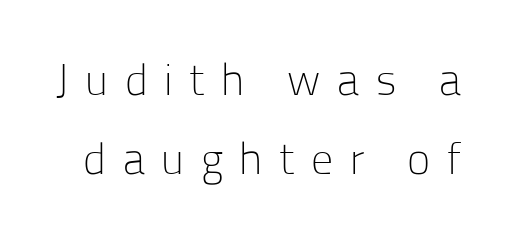
The image shows 44 px light sans-serif type, upright; set line spacing 1.8x, unusually wide letter spacing (+0.38 em), not underlined; low stroke contrast and a medium x-height.
